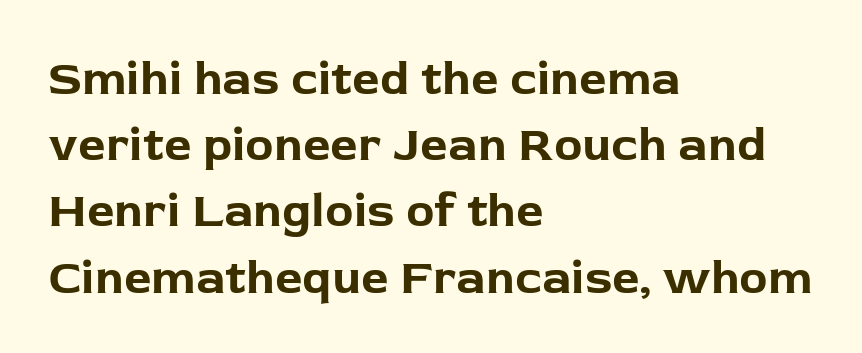
Q: Is the text bold? A: Yes.
Q: Is the text italic (slanted)? A: No, it is upright.
Q: Is the typeface a serif or a sans-serif typeface? A: Sans-serif.
Q: Is the text underlined? A: No.
Q: How is the paragraph aligned? A: Left-aligned.
Q: Is the spacing between letters normal or unusually wide? A: Normal.
Q: Is the spacing between lines tight, normal or loose? A: Normal.
Q: Width (condensed, normal, or wide)? A: Normal.
Q: Stroke contrast? A: Low.
Q: x-height? A: Medium.
Q: Monospaced? A: No.
